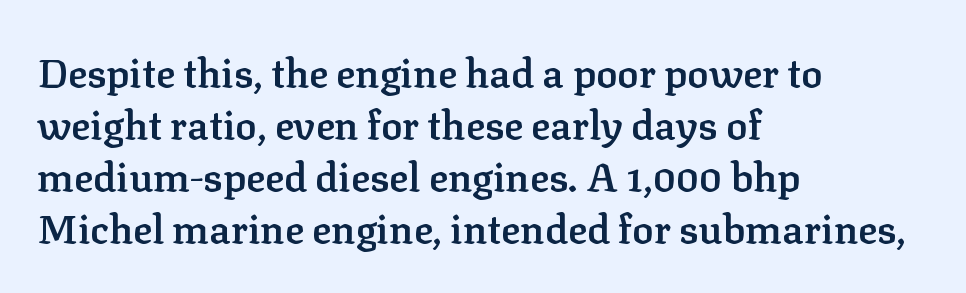
The image shows 40 px semibold serif type, upright; set left-aligned, normal line spacing (1.3x), normal letter spacing, not underlined; low stroke contrast and a medium x-height.
